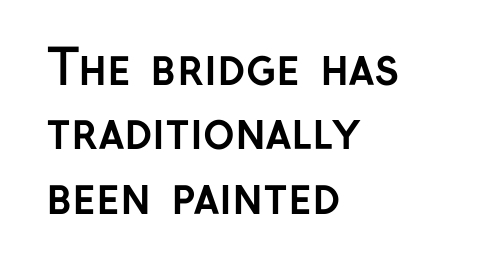
Q: Is the text bold? A: Yes.
Q: Is the text italic (slanted)? A: No, it is upright.
Q: Is the typeface a serif or a sans-serif typeface? A: Sans-serif.
Q: Is the text underlined? A: No.
Q: How is the paragraph aligned? A: Left-aligned.
Q: Is the spacing between letters normal or unusually wide? A: Normal.
Q: Is the spacing between lines tight, normal or loose? A: Normal.
Q: Width (condensed, normal, or wide)? A: Normal.
Q: Stroke contrast? A: Low.
Q: x-height? A: Medium.
Q: Monospaced? A: No.
